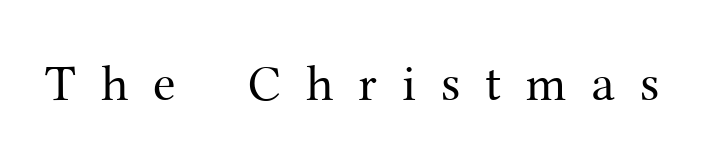
Q: Is the text bold? A: No.
Q: Is the text italic (slanted)? A: No, it is upright.
Q: Is the typeface a serif or a sans-serif typeface? A: Serif.
Q: Is the text underlined? A: No.
Q: Is the spacing between letters normal or unusually wide? A: Unusually wide.
Q: Width (condensed, normal, or wide)? A: Normal.
Q: Stroke contrast? A: Medium.
Q: x-height? A: Medium.
Q: Monospaced? A: No.
